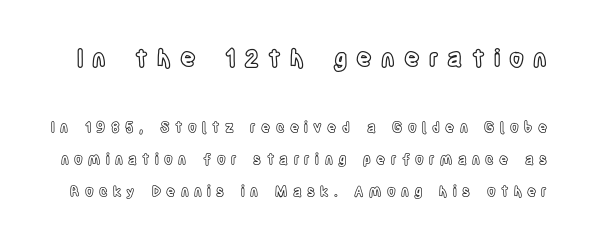
Q: Is the text italic (slanted)? A: No, it is upright.
Q: Is the text underlined? A: No.
Q: Is the spacing between letters normal or unusually wide? A: Unusually wide.
Q: Is the spacing between lines tight, normal or loose? A: Loose.
Q: Which block of text is set in a larger size, the first (top) or the second (bottom)? A: The first (top) one.
